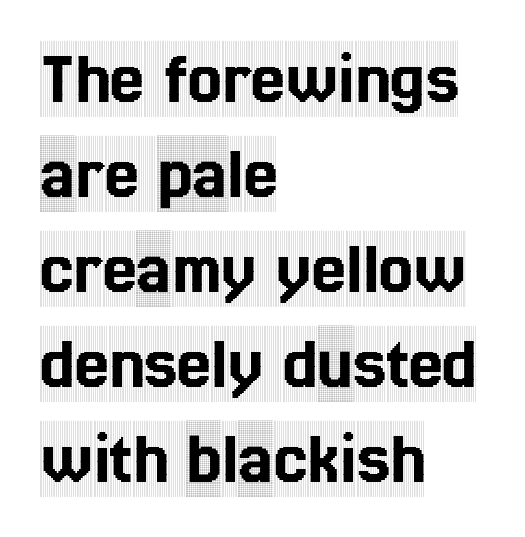
{"serif": "yes", "italic": "no", "width": "condensed", "x_height": "large", "monospaced": "no", "underline": "no", "align": "left", "line_spacing": "normal", "line_spacing_ratio": 1.25, "letter_spacing": "normal", "letter_spacing_em": 0.0, "glyph_px": 76}
